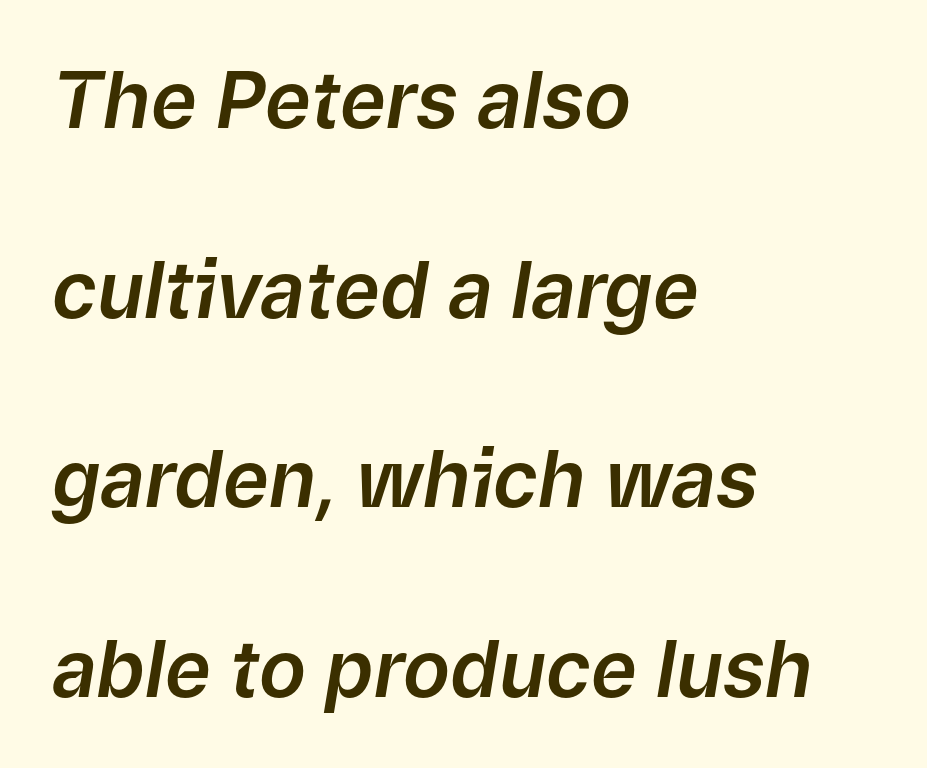
The image shows 78 px text type, italic (leaning right); set left-aligned, loose line spacing (2.43x), normal letter spacing, not underlined; low stroke contrast and a medium x-height.
